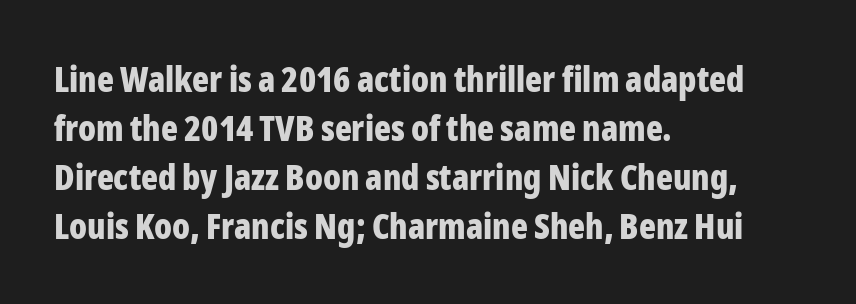
{"serif": "no", "italic": "no", "bold": "yes", "weight": "bold", "width": "condensed", "stroke_contrast": "low", "x_height": "medium", "monospaced": "no", "underline": "no", "align": "left", "line_spacing": "normal", "line_spacing_ratio": 1.4, "letter_spacing": "normal", "letter_spacing_em": 0.0, "glyph_px": 35}
